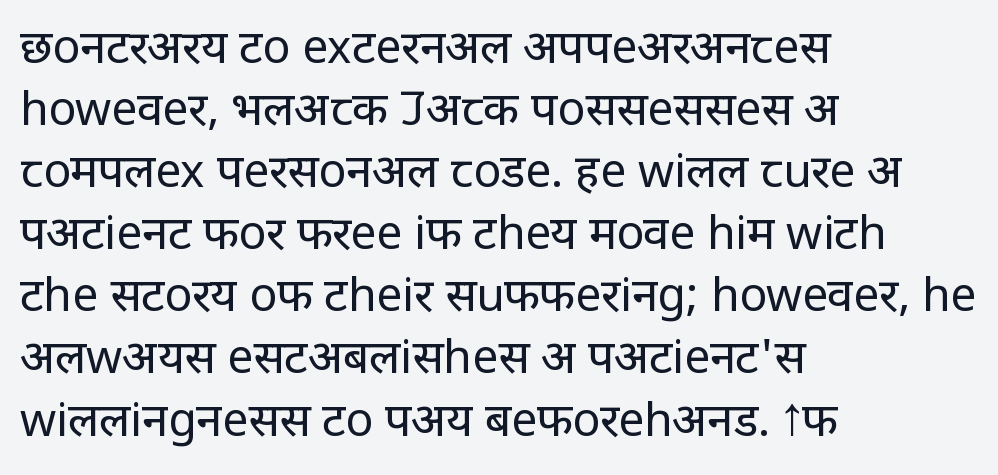
{"serif": "no", "italic": "no", "bold": "no", "weight": "regular", "width": "normal", "stroke_contrast": "low", "x_height": "large", "monospaced": "no", "underline": "no", "align": "left", "line_spacing": "normal", "line_spacing_ratio": 1.35, "letter_spacing": "normal", "letter_spacing_em": 0.0, "glyph_px": 46}
